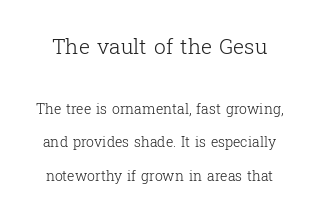
The image shows 21 px text type, upright; set loose line spacing (2.39x), normal letter spacing, not underlined; the first (top) block is 1.5x larger.
